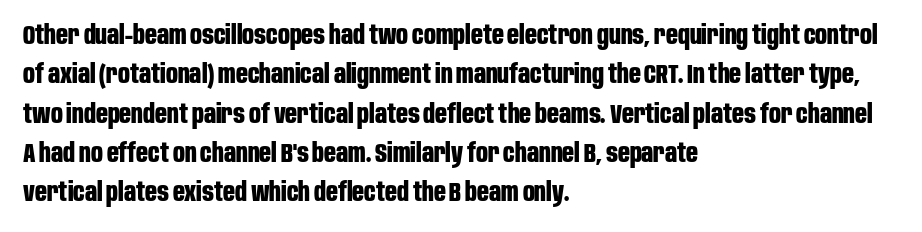
The image shows 26 px bold type, upright; set left-aligned, normal line spacing (1.51x), normal letter spacing, not underlined.
